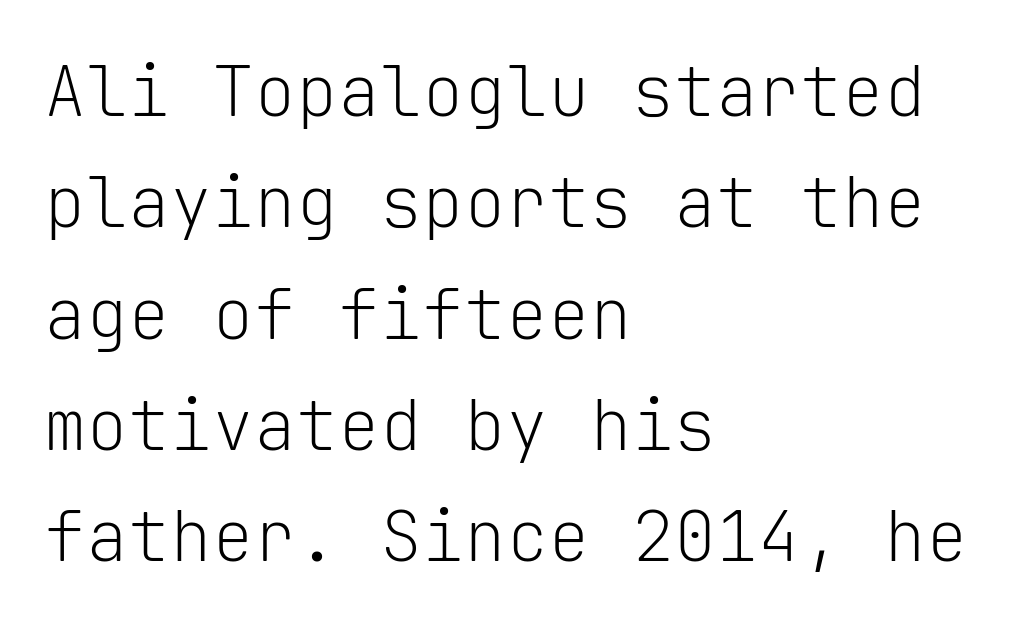
Q: Is the text bold? A: No.
Q: Is the text italic (slanted)? A: No, it is upright.
Q: Is the typeface a serif or a sans-serif typeface? A: Sans-serif.
Q: Is the text underlined? A: No.
Q: How is the paragraph aligned? A: Left-aligned.
Q: Is the spacing between letters normal or unusually wide? A: Normal.
Q: Is the spacing between lines tight, normal or loose? A: Normal.
Q: Width (condensed, normal, or wide)? A: Normal.
Q: Stroke contrast? A: Low.
Q: x-height? A: Medium.
Q: Monospaced? A: Yes.
